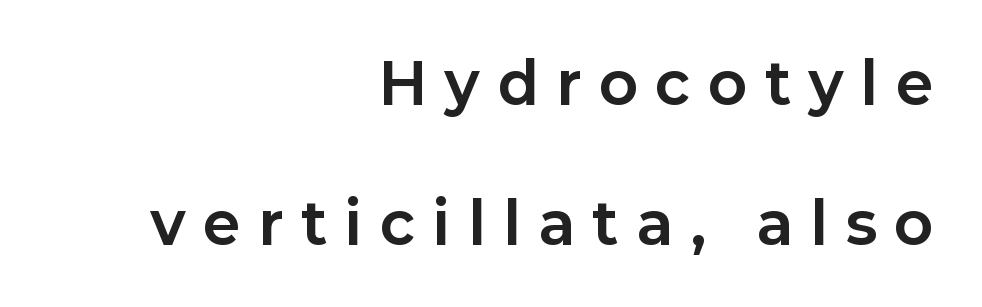
{"serif": "no", "italic": "no", "bold": "yes", "weight": "bold", "width": "normal", "stroke_contrast": "low", "x_height": "medium", "monospaced": "no", "underline": "no", "align": "right", "line_spacing": "loose", "line_spacing_ratio": 2.46, "letter_spacing": "wide", "letter_spacing_em": 0.33, "glyph_px": 57}
